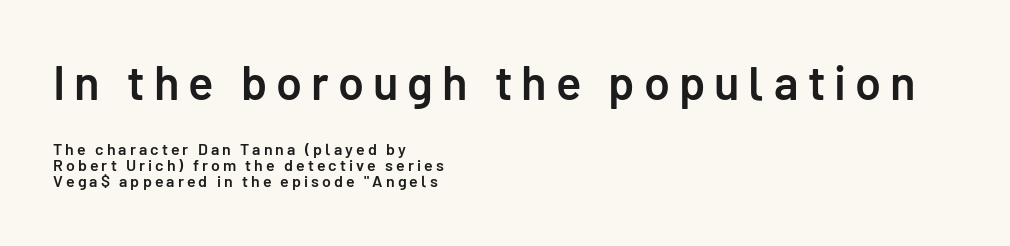
Q: Is the text bold? A: Semi-bold.
Q: Is the text italic (slanted)? A: No, it is upright.
Q: Is the typeface a serif or a sans-serif typeface? A: Sans-serif.
Q: Is the text underlined? A: No.
Q: How is the paragraph aligned? A: Left-aligned.
Q: Is the spacing between lines tight, normal or loose? A: Tight.
Q: Which block of text is set in a larger size, the first (top) or the second (bottom)? A: The first (top) one.
Q: Width (condensed, normal, or wide)? A: Normal.
Q: Stroke contrast? A: Low.
Q: x-height? A: Medium.
Q: Monospaced? A: No.
